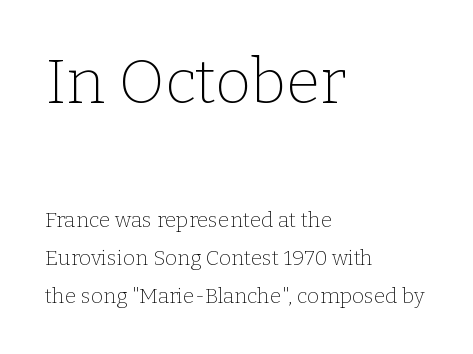
The specimen omits any rule beneath the text block's lines. The compositor pushed each line to the left boundary. Style check: upright. The face used here is seriffed, in the tradition of book romans. You could not count columns in this text — the font is proportionally spaced.
